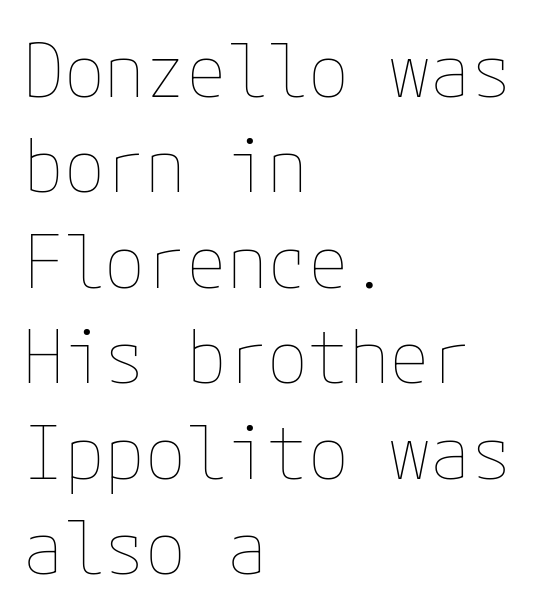
Q: Is the text bold? A: No.
Q: Is the text italic (slanted)? A: No, it is upright.
Q: Is the text underlined? A: No.
Q: How is the paragraph aligned? A: Left-aligned.
Q: Is the spacing between letters normal or unusually wide? A: Normal.
Q: Is the spacing between lines tight, normal or loose? A: Normal.
Q: Width (condensed, normal, or wide)? A: Normal.
Q: Stroke contrast? A: Low.
Q: x-height? A: Medium.
